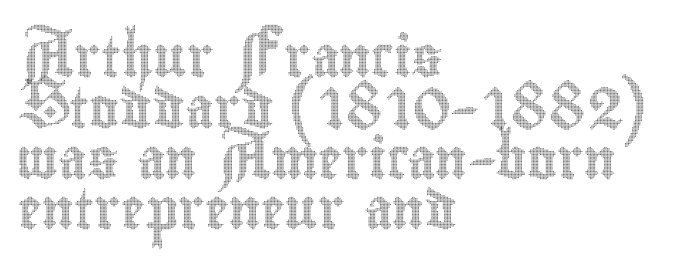
{"italic": "no", "width": "condensed", "x_height": "small", "monospaced": "no", "underline": "no", "align": "left", "line_spacing": "normal", "line_spacing_ratio": 1.27, "letter_spacing": "normal", "letter_spacing_em": 0.0, "glyph_px": 40}
